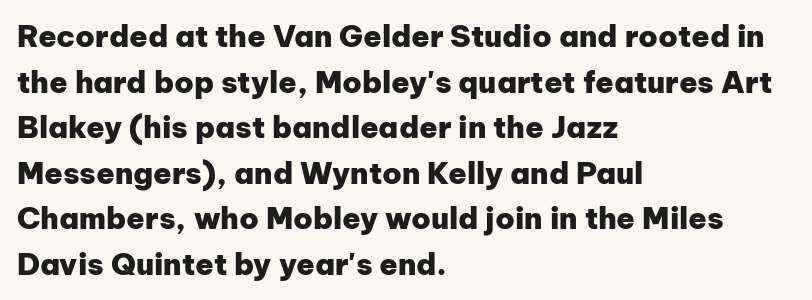
{"serif": "no", "italic": "no", "bold": "yes", "weight": "heavy", "width": "normal", "stroke_contrast": "low", "x_height": "medium", "monospaced": "no", "underline": "no", "align": "left", "line_spacing": "normal", "line_spacing_ratio": 1.52, "letter_spacing": "normal", "letter_spacing_em": 0.0, "glyph_px": 30}
